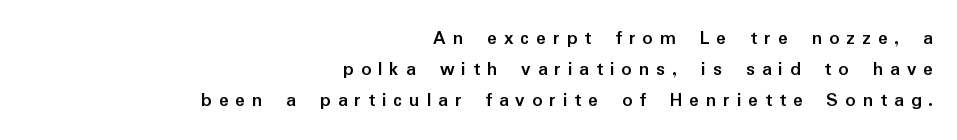
What's the leading like? Ordinary, nothing unusual. Glyph-to-glyph distance is far greater than everyday printed text. Weight: bold. The letters stand upright; this is a roman face. The lines in this sample share a right terminus and differ only in where they begin. A clean baseline with only descenders dipping below it.
